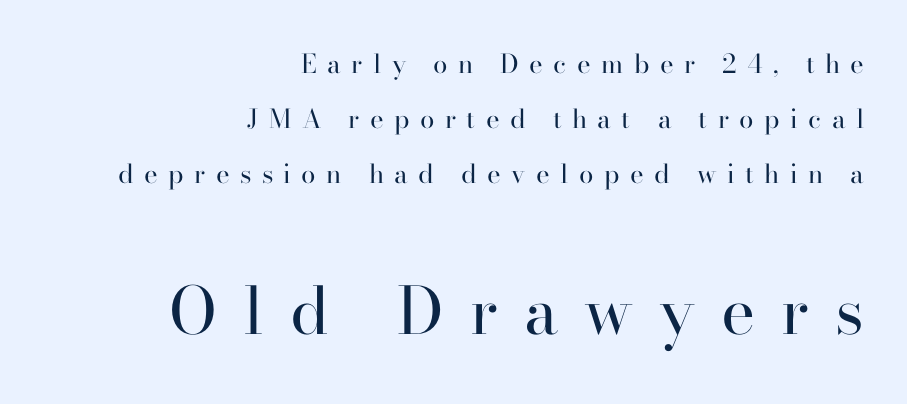
Q: Is the text bold? A: No.
Q: Is the text italic (slanted)? A: No, it is upright.
Q: Is the typeface a serif or a sans-serif typeface? A: Serif.
Q: Is the text underlined? A: No.
Q: How is the paragraph aligned? A: Right-aligned.
Q: Is the spacing between letters normal or unusually wide? A: Unusually wide.
Q: Is the spacing between lines tight, normal or loose? A: Loose.
Q: Which block of text is set in a larger size, the first (top) or the second (bottom)? A: The second (bottom) one.
Q: Width (condensed, normal, or wide)? A: Normal.
Q: Stroke contrast? A: High.
Q: x-height? A: Small.
Q: Monospaced? A: No.
